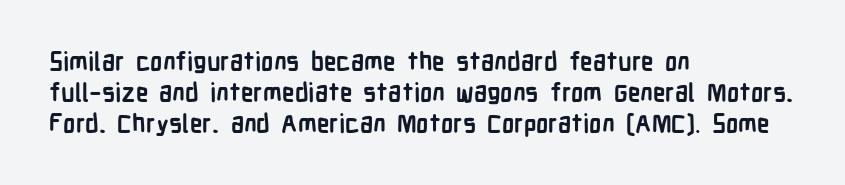
The image shows 25 px bold type, upright; set left-aligned, line spacing 1.24x, normal letter spacing, not underlined.
